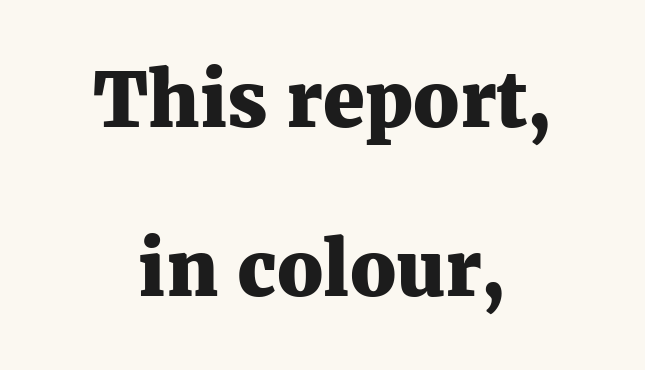
The image shows 75 px heavy serif type, upright; set centered, loose line spacing (2.25x), normal letter spacing, not underlined; medium stroke contrast and a medium x-height.
